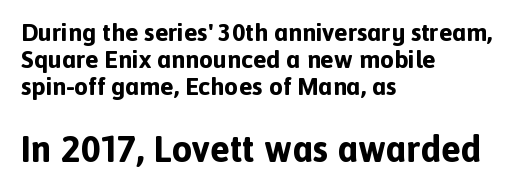
{"serif": "no", "italic": "no", "bold": "yes", "weight": "bold", "width": "normal", "x_height": "medium", "monospaced": "no", "underline": "no", "align": "left", "line_spacing": "tight", "line_spacing_ratio": 1.09, "letter_spacing": "normal", "letter_spacing_em": 0.0, "larger_block": "second", "size_ratio": 1.48, "glyph_px": 37}
